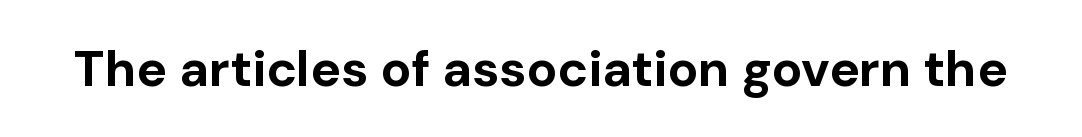
{"serif": "no", "italic": "no", "bold": "yes", "weight": "bold", "width": "normal", "stroke_contrast": "low", "x_height": "medium", "monospaced": "no", "underline": "no", "letter_spacing": "normal", "letter_spacing_em": 0.0, "glyph_px": 51}
